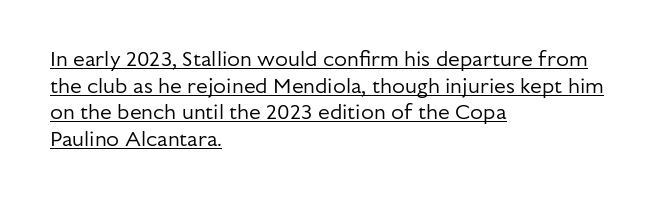
Q: Is the text bold? A: No.
Q: Is the text italic (slanted)? A: No, it is upright.
Q: Is the text underlined? A: Yes.
Q: How is the paragraph aligned? A: Left-aligned.
Q: Is the spacing between letters normal or unusually wide? A: Normal.
Q: Is the spacing between lines tight, normal or loose? A: Normal.
